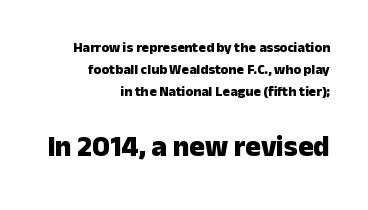
{"serif": "no", "italic": "no", "bold": "yes", "weight": "heavy", "width": "normal", "stroke_contrast": "low", "x_height": "medium", "monospaced": "no", "underline": "no", "align": "right", "line_spacing": "normal", "line_spacing_ratio": 1.56, "letter_spacing": "normal", "letter_spacing_em": 0.0, "larger_block": "second", "size_ratio": 2.07, "glyph_px": 29}
